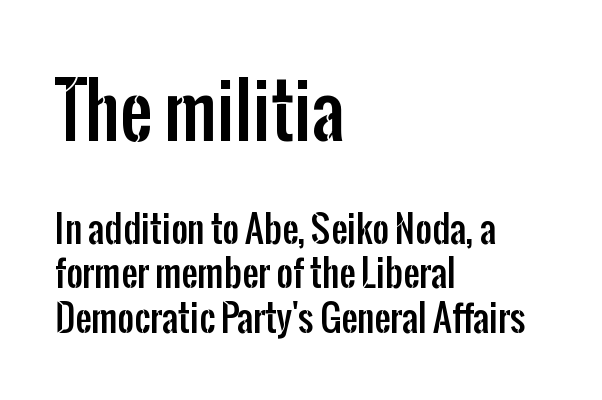
The image shows 72 px condensed sans-serif type, upright; set left-aligned, line spacing 1.23x, normal letter spacing, not underlined; the first (top) block is 2.0x larger; low stroke contrast and a medium x-height.
